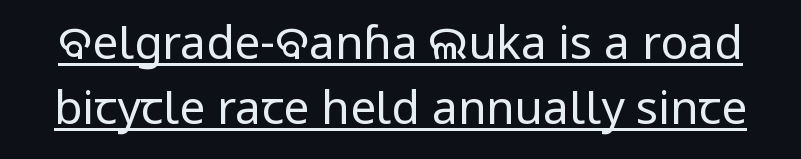
The image shows 46 px regular-weight, condensed sans-serif type, upright; set normal line spacing (1.41x), normal letter spacing, underlined; low stroke contrast and a large x-height.
